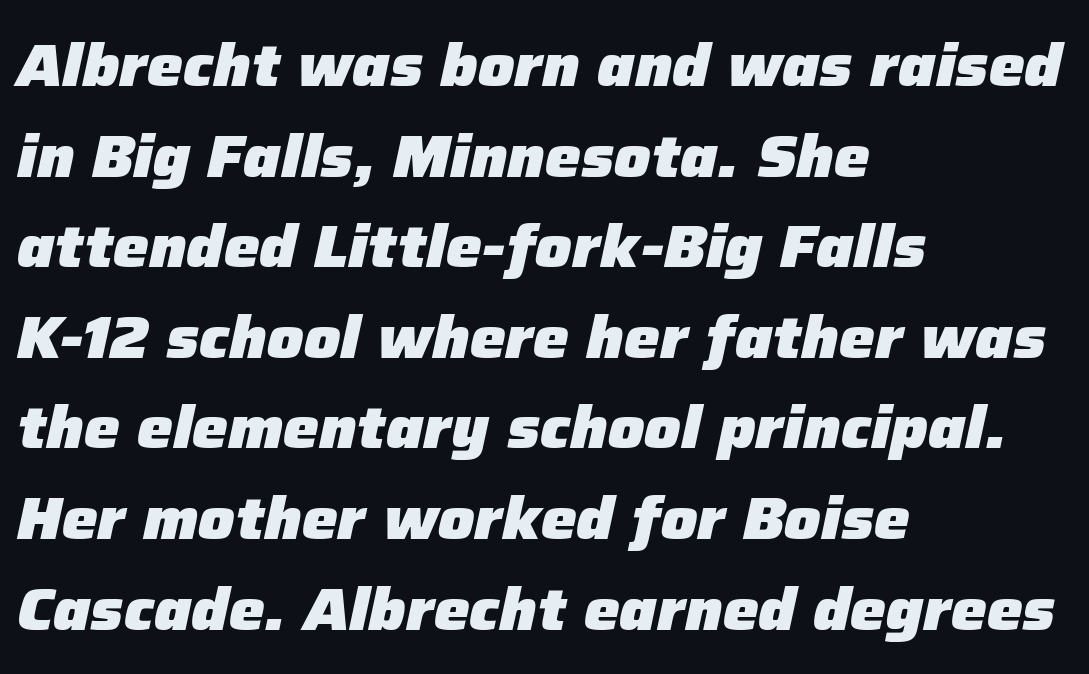
The image shows 60 px heavy type, italic (leaning right); set left-aligned, normal line spacing (1.51x), normal letter spacing, not underlined; low stroke contrast and a medium x-height.
